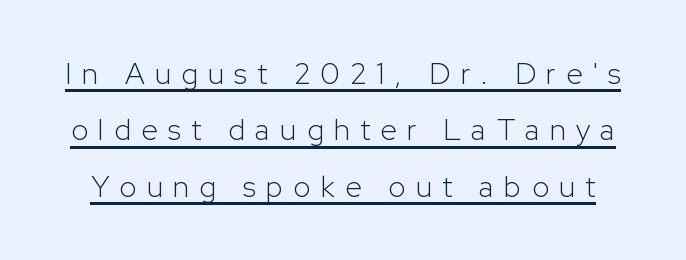
{"serif": "no", "italic": "no", "bold": "no", "weight": "light", "width": "normal", "stroke_contrast": "low", "x_height": "medium", "monospaced": "no", "underline": "yes", "line_spacing_ratio": 1.88, "letter_spacing": "wide", "letter_spacing_em": 0.34, "glyph_px": 30}
